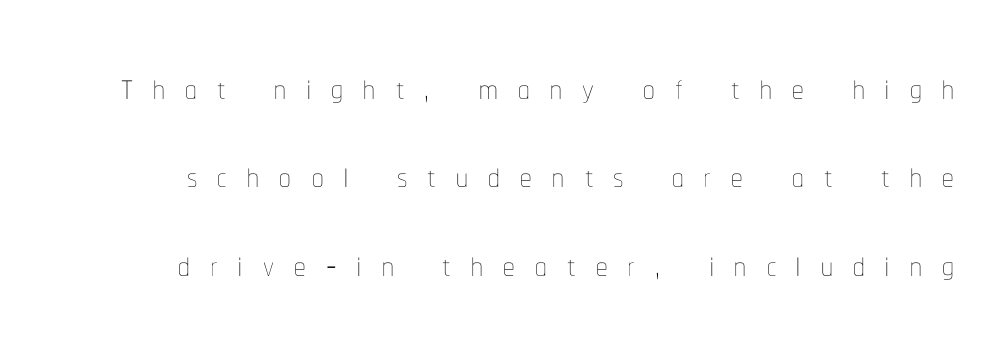
The passage shown has open, widely tracked lettering throughout. Looks like regular typesetting: each glyph gets only the width it needs. Widely set lines give the paragraph a tall, airy silhouette. Anything drawn beneath the words? Only blank space. The letters stand straight up with perfectly vertical stems.
